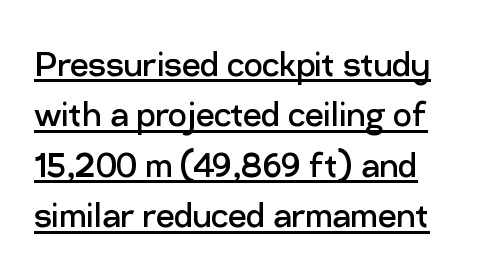
Q: Is the text bold? A: No.
Q: Is the text italic (slanted)? A: No, it is upright.
Q: Is the typeface a serif or a sans-serif typeface? A: Sans-serif.
Q: Is the text underlined? A: Yes.
Q: Is the spacing between letters normal or unusually wide? A: Normal.
Q: Width (condensed, normal, or wide)? A: Normal.
Q: Stroke contrast? A: Low.
Q: x-height? A: Medium.
Q: Monospaced? A: No.
